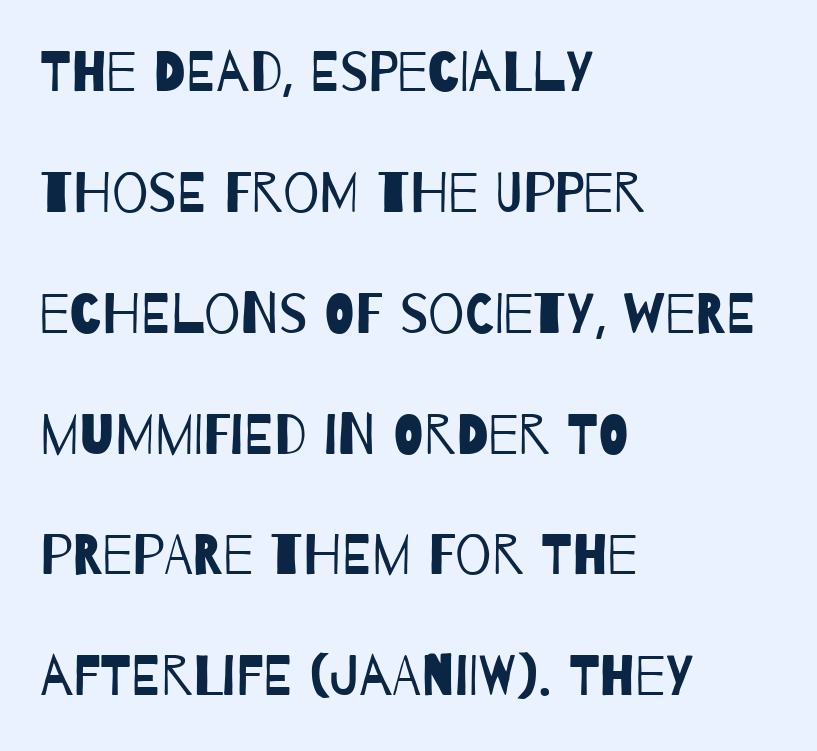
In terms of leading, this rendering errs on the spacious side. Students, note that the glyphs here touch the page at normal intervals. Caption: face not bold, strokes unweighted. Looks like regular typesetting: each glyph gets only the width it needs.
